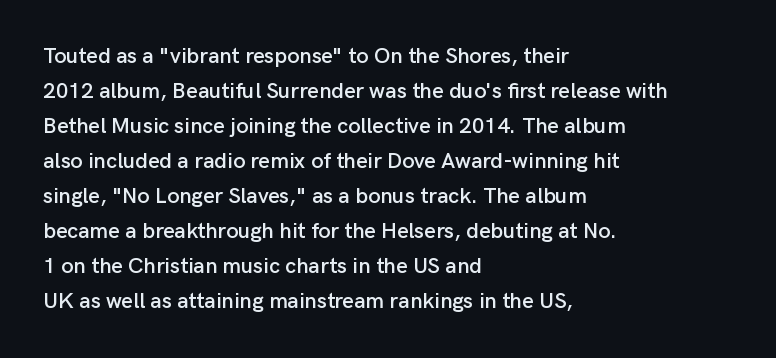
The image shows 22 px text type, upright; set left-aligned, normal line spacing (1.59x), normal letter spacing, not underlined.
